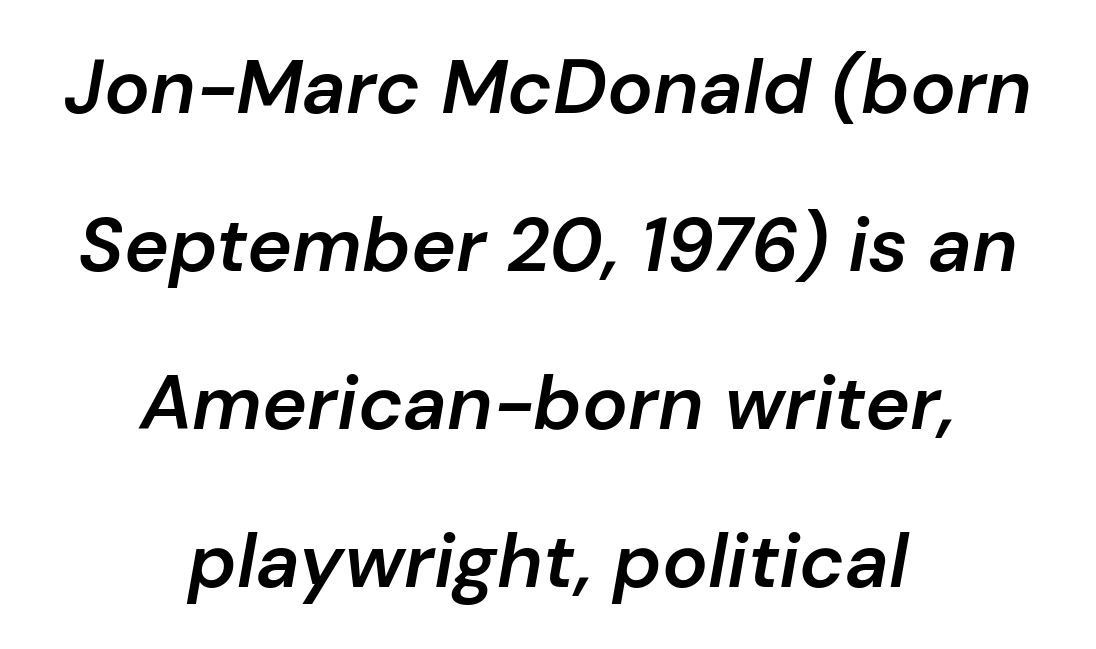
Inter-character spacing is left at the font's built-in metrics. Teacher's note: observe the equal gaps on both sides — that is centered alignment. The glyphs have the mass of a demibold cut, below bold. Each letter keeps its own natural width here, so spacing adapts to shape. The block of text is sparse from top to bottom, with ample space between rows. Slant detected: the letters are inclined.
